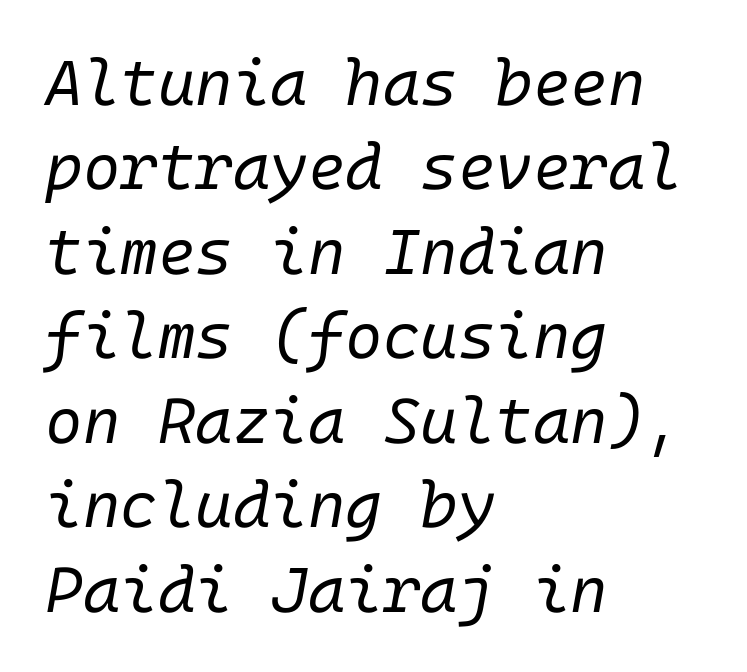
Q: Is the text bold? A: No.
Q: Is the text italic (slanted)? A: Yes, it leans right by about 10 degrees.
Q: Is the text underlined? A: No.
Q: How is the paragraph aligned? A: Left-aligned.
Q: Is the spacing between letters normal or unusually wide? A: Normal.
Q: Is the spacing between lines tight, normal or loose? A: Normal.
Q: Width (condensed, normal, or wide)? A: Normal.
Q: Stroke contrast? A: Low.
Q: x-height? A: Medium.
